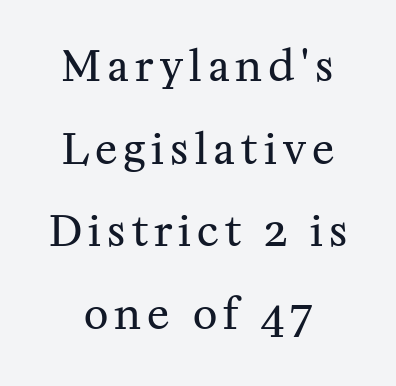
The image shows 42 px regular-weight serif type, upright; set centered, loose line spacing (1.97x), not underlined; medium stroke contrast and a medium x-height.
